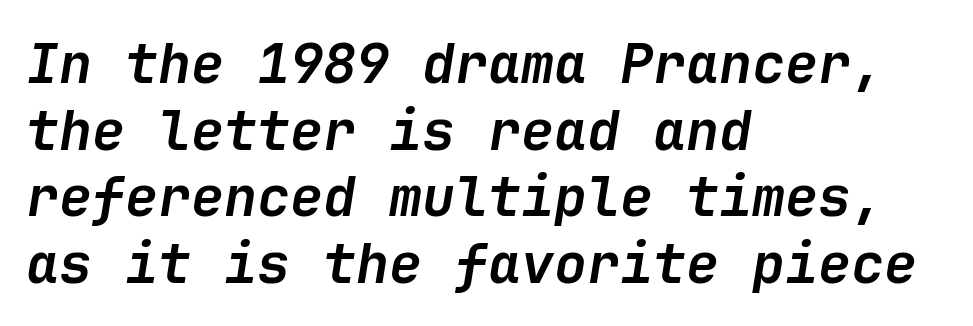
The image shows 55 px semibold type, italic (leaning right); set left-aligned, line spacing 1.21x, normal letter spacing, not underlined; low stroke contrast and a medium x-height.
